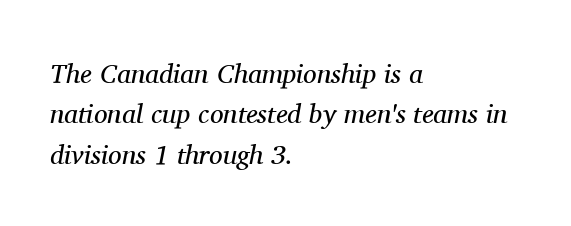
Q: Is the text bold? A: No.
Q: Is the text italic (slanted)? A: Yes, it leans right by about 11 degrees.
Q: Is the text underlined? A: No.
Q: How is the paragraph aligned? A: Left-aligned.
Q: Is the spacing between letters normal or unusually wide? A: Normal.
Q: Is the spacing between lines tight, normal or loose? A: Normal.
